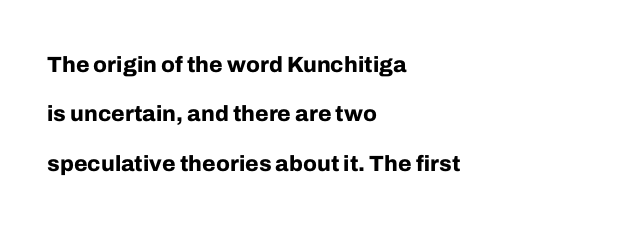
{"italic": "no", "bold": "yes", "underline": "no", "align": "left", "line_spacing": "loose", "line_spacing_ratio": 2.24, "letter_spacing": "normal", "letter_spacing_em": 0.0, "glyph_px": 22}
